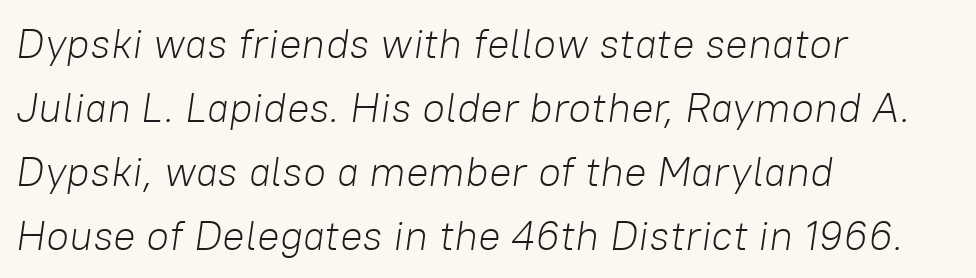
The image shows 42 px light type, italic (leaning right); set left-aligned, normal line spacing (1.52x), normal letter spacing, not underlined; low stroke contrast and a medium x-height.
